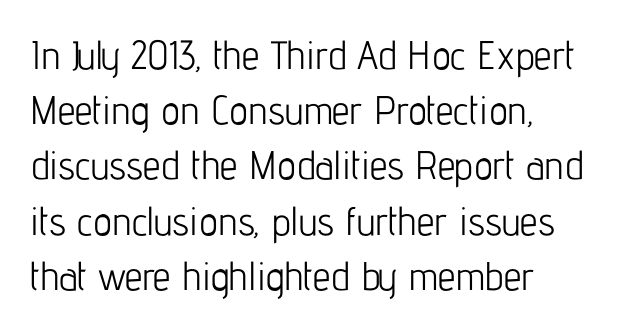
{"serif": "no", "italic": "no", "bold": "no", "weight": "light", "width": "condensed", "stroke_contrast": "low", "x_height": "medium", "monospaced": "no", "underline": "no", "align": "left", "line_spacing": "normal", "line_spacing_ratio": 1.38, "letter_spacing": "normal", "letter_spacing_em": 0.0, "glyph_px": 40}
